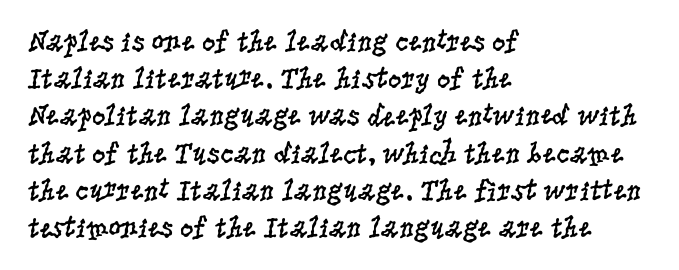
{"serif": "yes", "bold": "no", "weight": "regular", "width": "condensed", "stroke_contrast": "low", "x_height": "large", "monospaced": "no", "underline": "no", "align": "left", "line_spacing_ratio": 1.24, "letter_spacing": "normal", "letter_spacing_em": 0.0, "glyph_px": 30}
